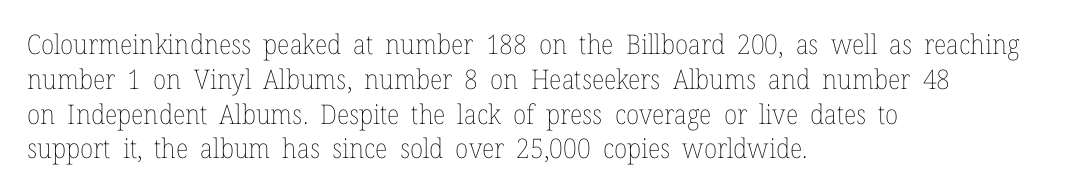
This sample keeps an unexceptional amount of space between lines. Characters remain perfectly vertical along every line. The gap between lines stays unmarked. Is this a heavy cut? Hardly; it is regular or lighter.
